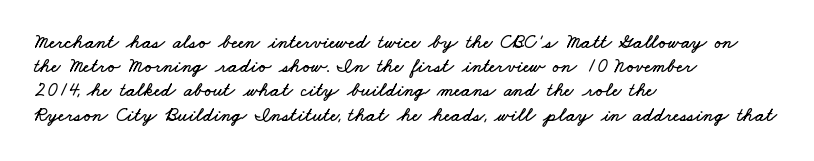
Q: Is the text underlined? A: No.
Q: How is the paragraph aligned? A: Left-aligned.
Q: Is the spacing between letters normal or unusually wide? A: Normal.
